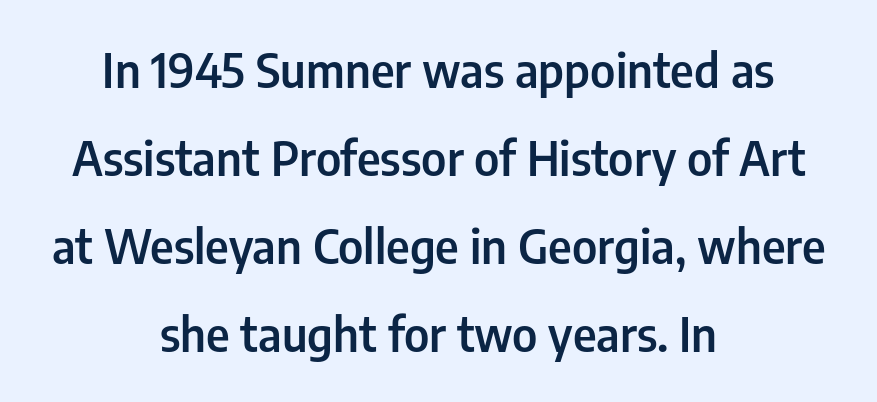
{"serif": "no", "italic": "no", "bold": "semi", "weight": "semibold", "width": "condensed", "stroke_contrast": "low", "x_height": "medium", "monospaced": "no", "underline": "no", "align": "center", "line_spacing_ratio": 1.87, "letter_spacing": "normal", "letter_spacing_em": 0.0, "glyph_px": 47}
